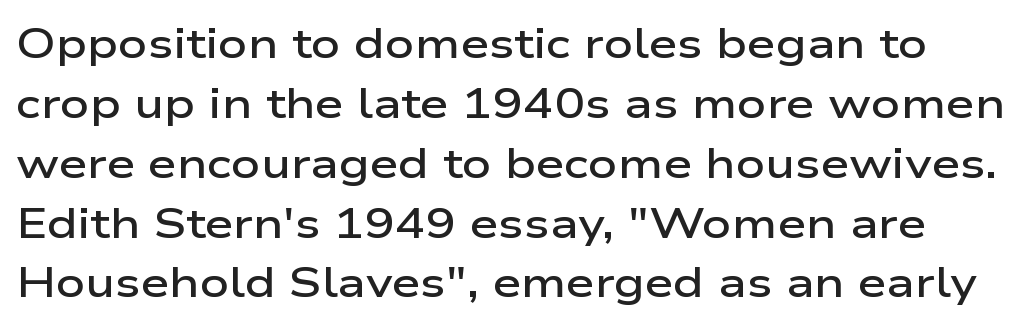
{"serif": "no", "italic": "no", "bold": "semi", "weight": "semibold", "width": "wide", "stroke_contrast": "low", "x_height": "medium", "monospaced": "no", "underline": "no", "line_spacing": "normal", "line_spacing_ratio": 1.46, "letter_spacing": "normal", "letter_spacing_em": 0.0, "glyph_px": 41}
